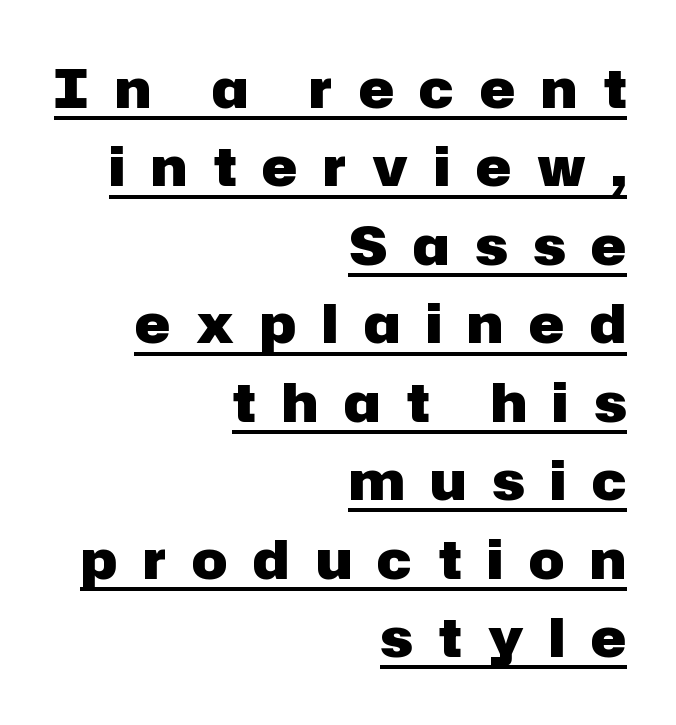
Q: Is the text bold? A: Yes.
Q: Is the text italic (slanted)? A: No, it is upright.
Q: Is the typeface a serif or a sans-serif typeface? A: Sans-serif.
Q: Is the text underlined? A: Yes.
Q: How is the paragraph aligned? A: Right-aligned.
Q: Is the spacing between letters normal or unusually wide? A: Unusually wide.
Q: Is the spacing between lines tight, normal or loose? A: Normal.
Q: Width (condensed, normal, or wide)? A: Normal.
Q: Stroke contrast? A: Low.
Q: x-height? A: Medium.
Q: Monospaced? A: No.
